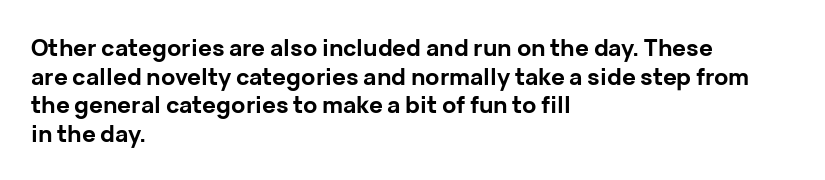
Q: Is the text bold? A: Yes.
Q: Is the text italic (slanted)? A: No, it is upright.
Q: Is the text underlined? A: No.
Q: How is the paragraph aligned? A: Left-aligned.
Q: Is the spacing between letters normal or unusually wide? A: Normal.
